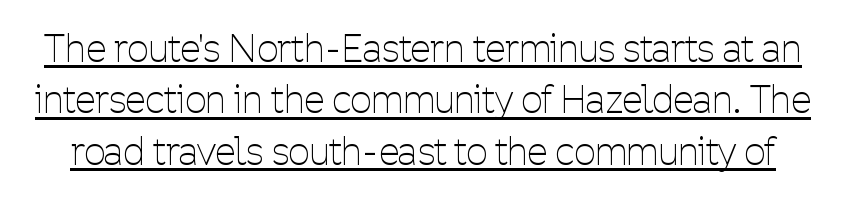
{"serif": "no", "italic": "no", "bold": "no", "weight": "thin", "width": "condensed", "stroke_contrast": "low", "x_height": "medium", "monospaced": "no", "underline": "yes", "line_spacing": "normal", "line_spacing_ratio": 1.39, "letter_spacing": "normal", "letter_spacing_em": 0.0, "glyph_px": 37}
